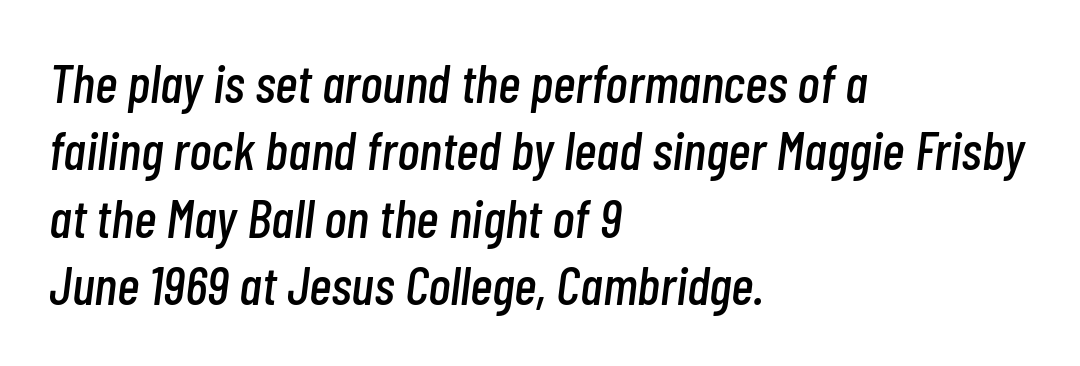
The rendering anchors every line to the left-hand side. The line-height multiplier appears to be the usual default. Observe the ordinary spacing: letters are neighbours, not strangers. Quick note: italic. This sample has the flowing, uneven cadence of proportional lettering. Descenders hang freely into open space.
